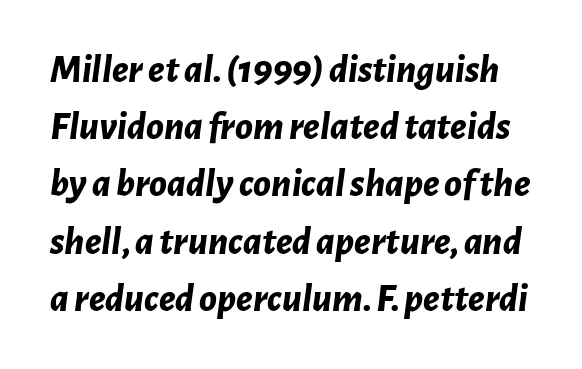
The image shows 40 px bold type, italic (leaning right); set normal line spacing (1.43x), normal letter spacing, not underlined; low stroke contrast and a medium x-height.
